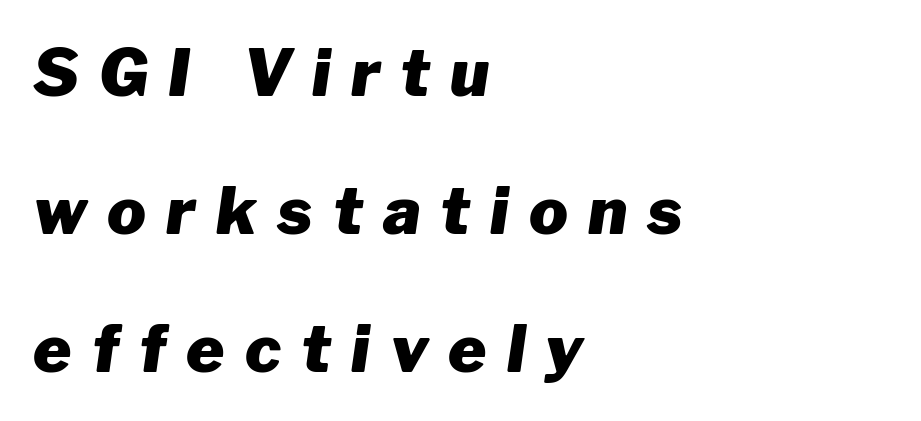
{"italic": "yes", "lean": "right", "slant_degrees": 8, "bold": "yes", "weight": "heavy", "width": "normal", "stroke_contrast": "low", "x_height": "medium", "monospaced": "no", "underline": "no", "align": "left", "line_spacing": "loose", "line_spacing_ratio": 2.12, "letter_spacing": "wide", "letter_spacing_em": 0.31, "glyph_px": 65}
